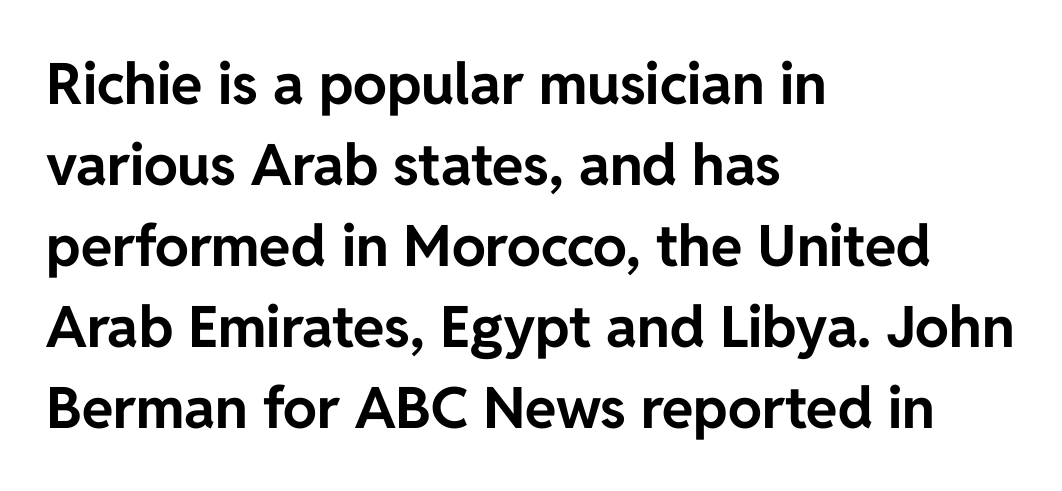
The image shows 57 px bold sans-serif type, upright; set left-aligned, normal line spacing (1.42x), normal letter spacing, not underlined; low stroke contrast and a medium x-height.
